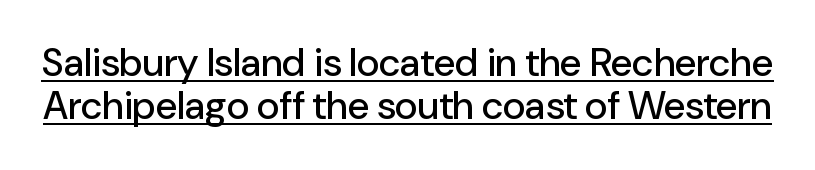
Q: Is the text italic (slanted)? A: No, it is upright.
Q: Is the typeface a serif or a sans-serif typeface? A: Sans-serif.
Q: Is the text underlined? A: Yes.
Q: Is the spacing between letters normal or unusually wide? A: Normal.
Q: Is the spacing between lines tight, normal or loose? A: Tight.
Q: Width (condensed, normal, or wide)? A: Normal.
Q: Stroke contrast? A: Low.
Q: x-height? A: Medium.
Q: Monospaced? A: No.
